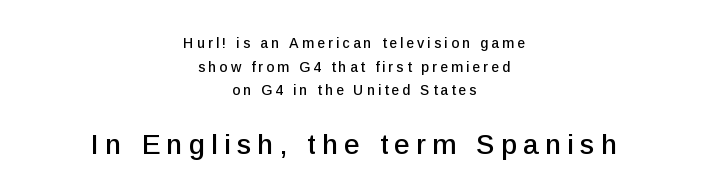
The image shows 28 px sans-serif type, upright; set centered, normal line spacing (1.69x), unusually wide letter spacing (+0.22 em), not underlined; the second (bottom) block is 2.0x larger; low stroke contrast and a medium x-height.
